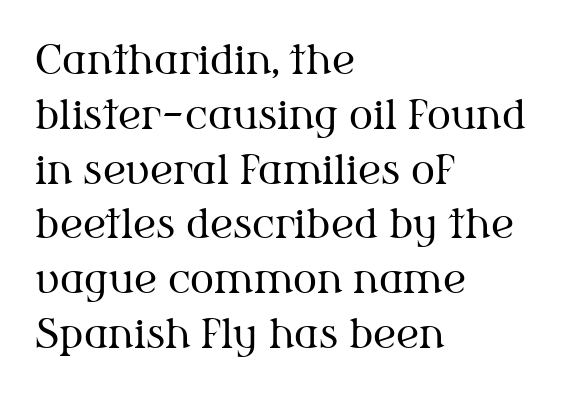
{"serif": "yes", "italic": "no", "bold": "no", "weight": "regular", "width": "normal", "stroke_contrast": "medium", "x_height": "medium", "monospaced": "no", "underline": "no", "align": "left", "line_spacing": "normal", "line_spacing_ratio": 1.37, "letter_spacing": "normal", "letter_spacing_em": 0.0, "glyph_px": 40}
